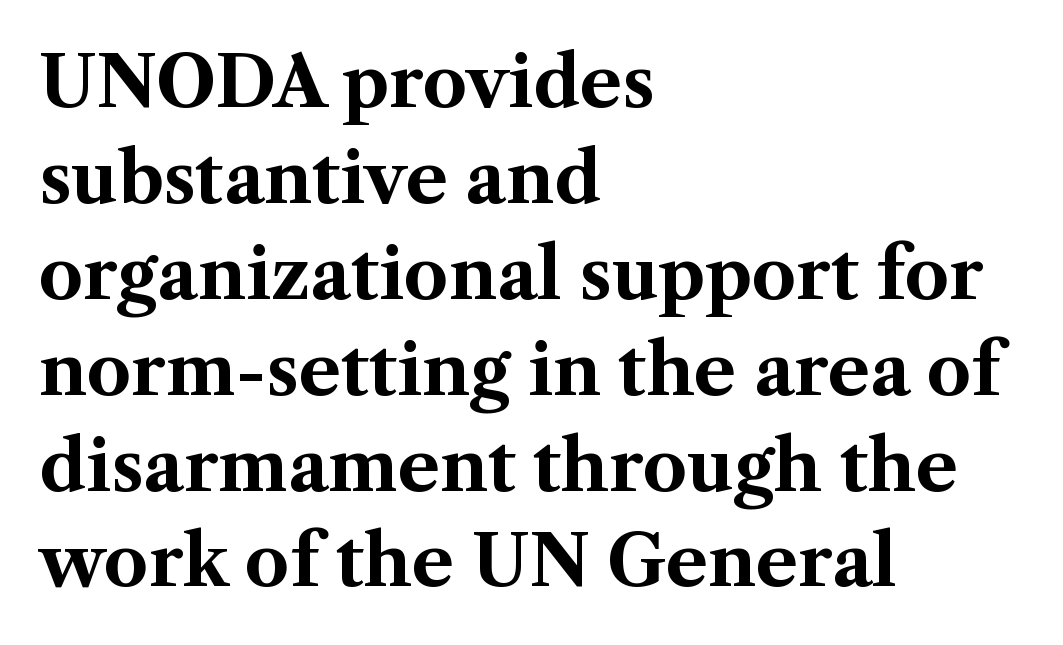
A bare baseline throughout the passage. The lettering stays uniformly vertical, giving the passage a roman look. The designer went with a serif here, giving each stem small feet. Here the designer chose a conventional face with non-uniform glyph widths. The text block is weighted toward the left margin, trailing off unevenly rightward.
